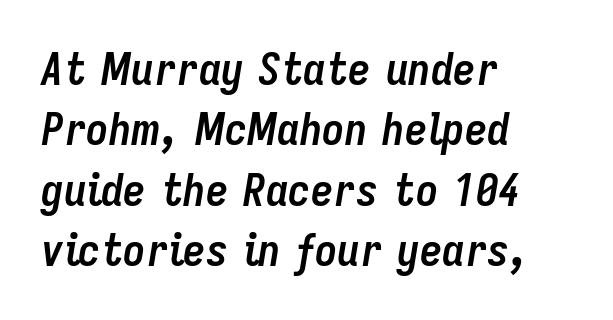
The image shows 45 px semibold, condensed type, italic (leaning right); set left-aligned, normal line spacing (1.34x), normal letter spacing, not underlined; low stroke contrast and a medium x-height.
